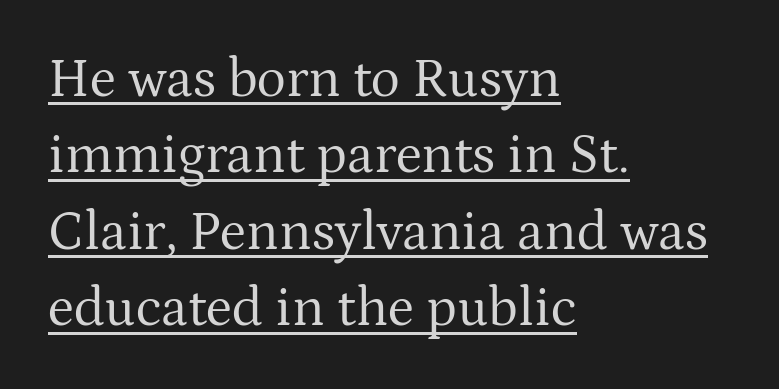
The image shows 55 px regular-weight serif type, upright; set left-aligned, normal line spacing (1.39x), normal letter spacing, underlined; medium stroke contrast and a medium x-height.
